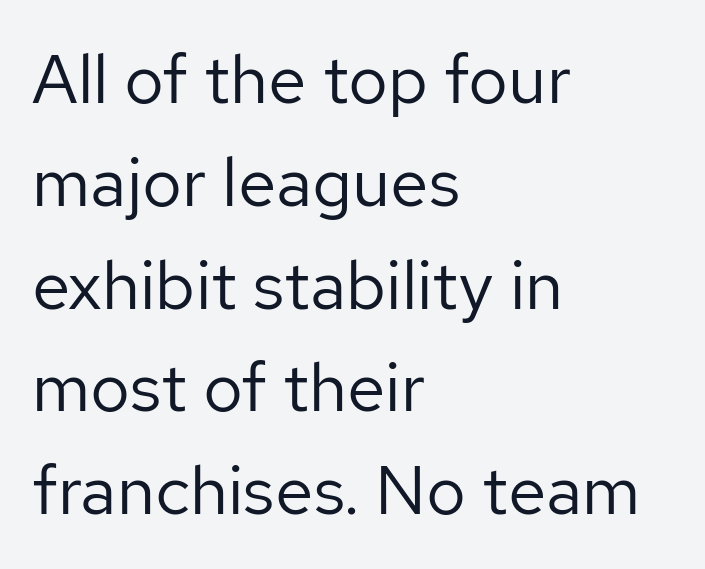
The image shows 69 px regular-weight sans-serif type, upright; set left-aligned, normal line spacing (1.49x), normal letter spacing, not underlined; low stroke contrast and a medium x-height.
